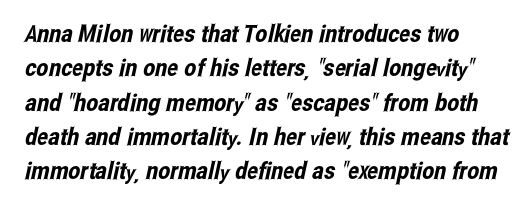
Every row of glyphs begins at an identical x-position on the left. The face used here is rendered with its standard letterfit. Leading matches the norm, producing a regular column. Plain, unruled lines of type.
